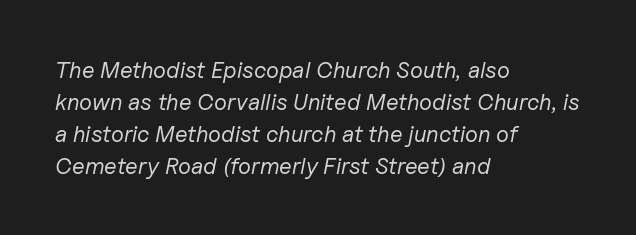
Just letters on the line, the space beneath them empty. The passage shown stacks its lines at a standard gap. Glyph-to-glyph distance matches everyday printed text. A classic flush-left, rag-right setting is used for this passage. The characters are drawn with everyday or finer stroke widths.
